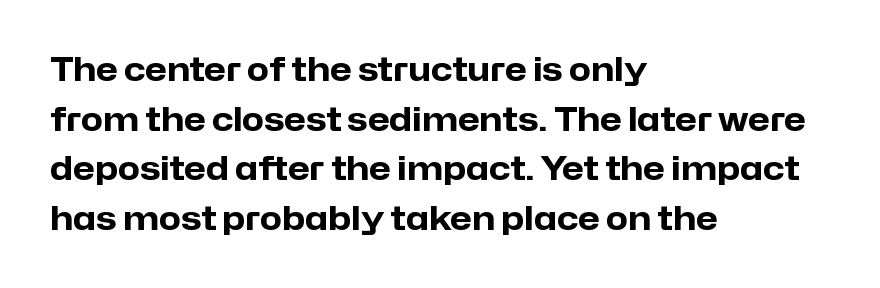
Q: Is the text bold? A: Yes.
Q: Is the text italic (slanted)? A: No, it is upright.
Q: Is the typeface a serif or a sans-serif typeface? A: Sans-serif.
Q: Is the text underlined? A: No.
Q: How is the paragraph aligned? A: Left-aligned.
Q: Is the spacing between letters normal or unusually wide? A: Normal.
Q: Is the spacing between lines tight, normal or loose? A: Normal.
Q: Width (condensed, normal, or wide)? A: Normal.
Q: Stroke contrast? A: Low.
Q: x-height? A: Medium.
Q: Monospaced? A: No.
